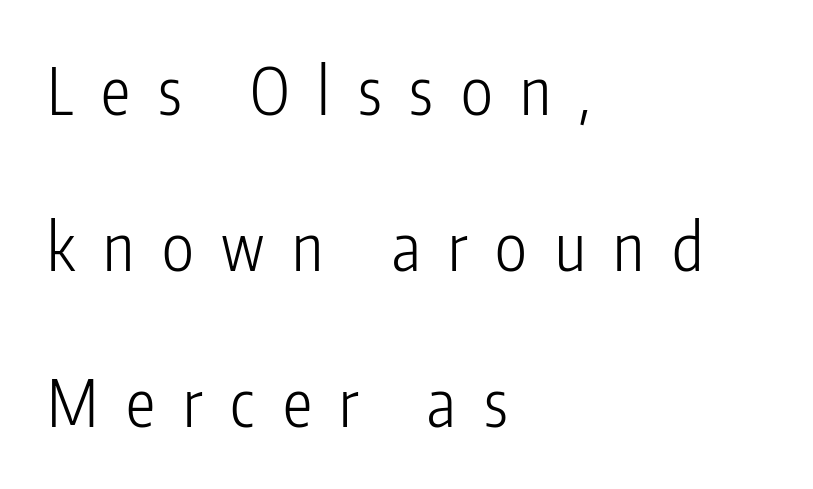
{"serif": "no", "italic": "no", "bold": "no", "weight": "light", "width": "condensed", "stroke_contrast": "low", "x_height": "medium", "monospaced": "no", "underline": "no", "align": "left", "line_spacing": "loose", "line_spacing_ratio": 2.36, "letter_spacing": "wide", "letter_spacing_em": 0.42, "glyph_px": 66}
